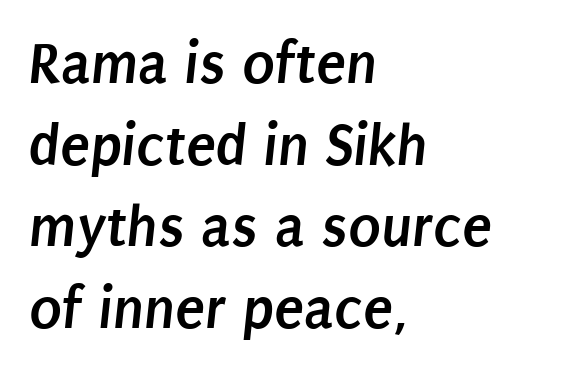
{"serif": "no", "bold": "yes", "weight": "semibold", "width": "condensed", "stroke_contrast": "low", "x_height": "large", "monospaced": "no", "underline": "no", "align": "left", "line_spacing": "normal", "line_spacing_ratio": 1.34, "letter_spacing": "normal", "letter_spacing_em": 0.0, "glyph_px": 61}
